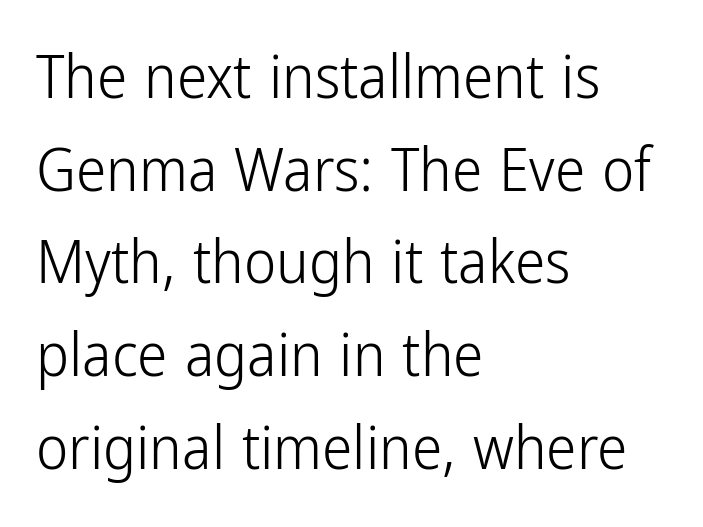
Q: Is the text bold? A: No.
Q: Is the text italic (slanted)? A: No, it is upright.
Q: Is the typeface a serif or a sans-serif typeface? A: Sans-serif.
Q: Is the text underlined? A: No.
Q: How is the paragraph aligned? A: Left-aligned.
Q: Is the spacing between letters normal or unusually wide? A: Normal.
Q: Is the spacing between lines tight, normal or loose? A: Normal.
Q: Width (condensed, normal, or wide)? A: Condensed.
Q: Stroke contrast? A: Low.
Q: x-height? A: Medium.
Q: Monospaced? A: No.
